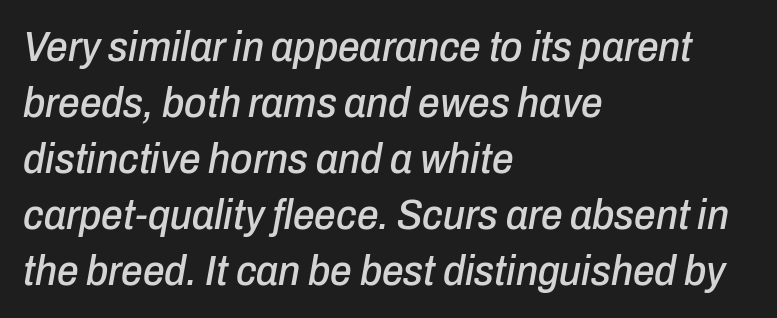
Q: Is the text italic (slanted)? A: Yes, it leans right by about 10 degrees.
Q: Is the text underlined? A: No.
Q: How is the paragraph aligned? A: Left-aligned.
Q: Is the spacing between letters normal or unusually wide? A: Normal.
Q: Is the spacing between lines tight, normal or loose? A: Normal.
Q: Width (condensed, normal, or wide)? A: Condensed.
Q: Stroke contrast? A: Low.
Q: x-height? A: Medium.
Q: Monospaced? A: No.
